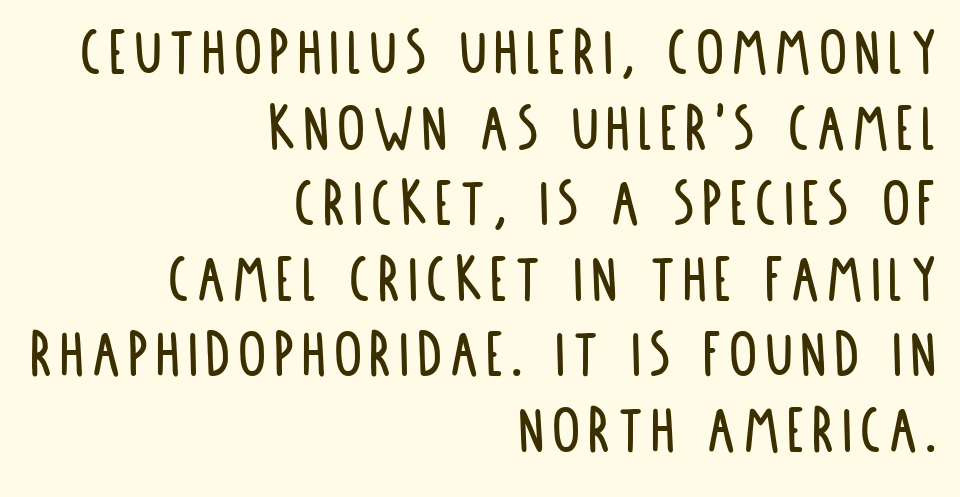
{"serif": "no", "italic": "no", "width": "condensed", "stroke_contrast": "low", "x_height": "large", "monospaced": "no", "underline": "no", "align": "right", "line_spacing": "tight", "line_spacing_ratio": 1.08, "glyph_px": 70}
